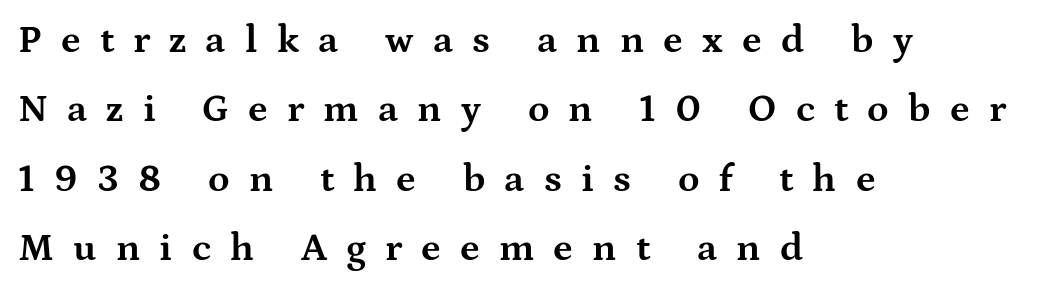
Q: Is the text bold? A: Yes.
Q: Is the text italic (slanted)? A: No, it is upright.
Q: Is the typeface a serif or a sans-serif typeface? A: Serif.
Q: Is the text underlined? A: No.
Q: How is the paragraph aligned? A: Left-aligned.
Q: Is the spacing between letters normal or unusually wide? A: Unusually wide.
Q: Width (condensed, normal, or wide)? A: Wide.
Q: Stroke contrast? A: Medium.
Q: x-height? A: Medium.
Q: Monospaced? A: No.
